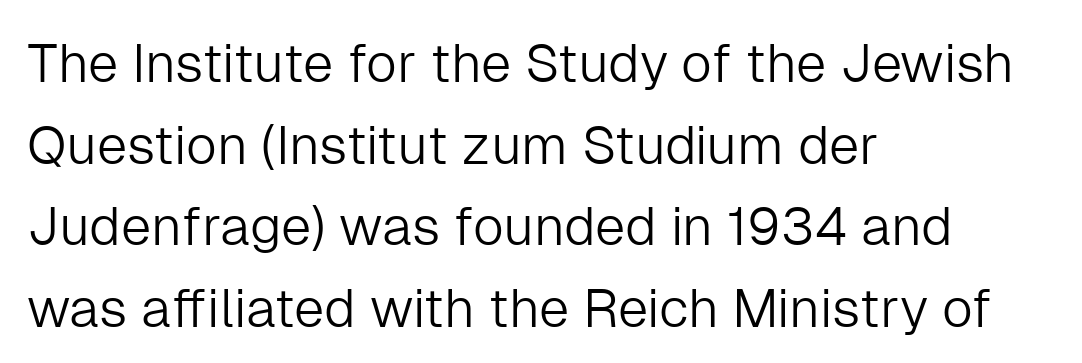
The image shows 54 px light sans-serif type, upright; set left-aligned, normal line spacing (1.51x), normal letter spacing, not underlined; low stroke contrast and a medium x-height.
